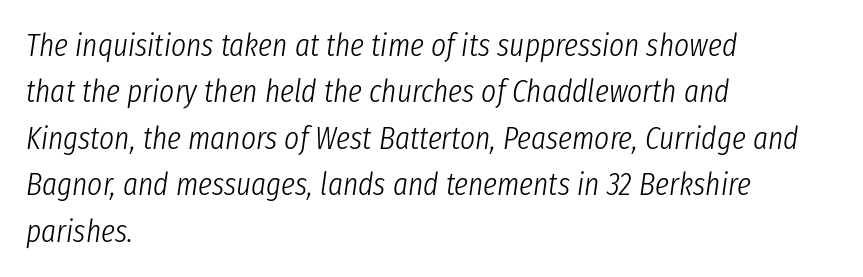
The image shows 32 px light, condensed type, italic (leaning right); set left-aligned, normal line spacing (1.45x), normal letter spacing, not underlined; low stroke contrast and a medium x-height.
